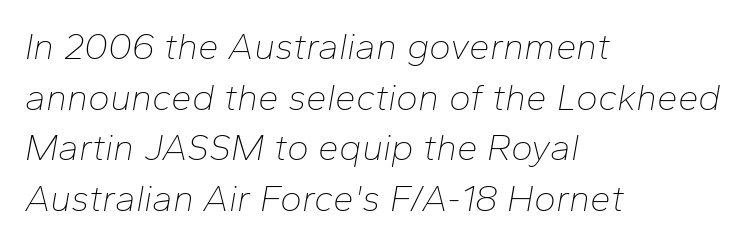
{"italic": "yes", "lean": "right", "slant_degrees": 10, "bold": "no", "weight": "thin", "width": "normal", "stroke_contrast": "low", "x_height": "medium", "monospaced": "no", "underline": "no", "align": "left", "line_spacing": "normal", "line_spacing_ratio": 1.37, "letter_spacing": "normal", "letter_spacing_em": 0.0, "glyph_px": 37}
